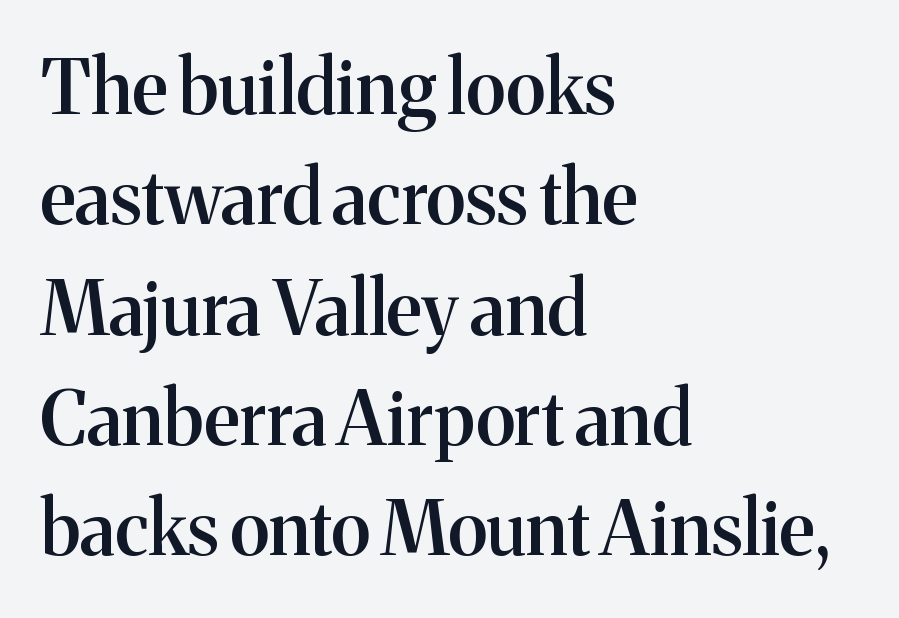
The image shows 74 px semibold serif type, upright; set left-aligned, normal line spacing (1.49x), normal letter spacing, not underlined; medium stroke contrast and a medium x-height.
